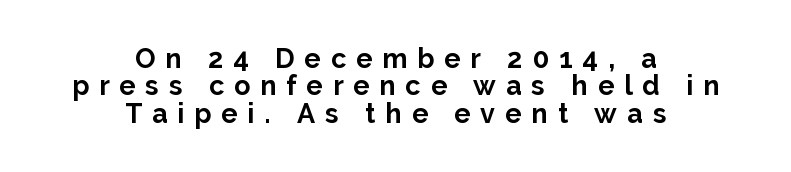
{"italic": "no", "bold": "yes", "underline": "no", "align": "center", "line_spacing": "tight", "line_spacing_ratio": 1.01, "letter_spacing": "wide", "letter_spacing_em": 0.37, "glyph_px": 27}
